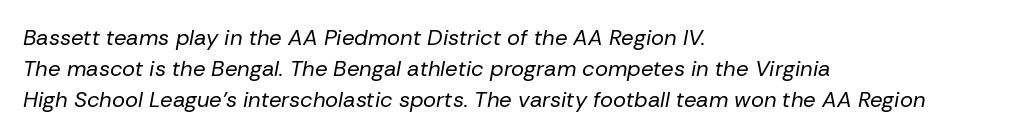
How would I describe the line gaps? Plain and ordinary. Italic? Definitely — the glyphs are oblique. Any mark beneath the type? The region is blank. The strokes are not fattened; the text isn't bold. These lines are set flush left with a ragged right edge. Spacing between characters is what you'd get straight out of the box.
